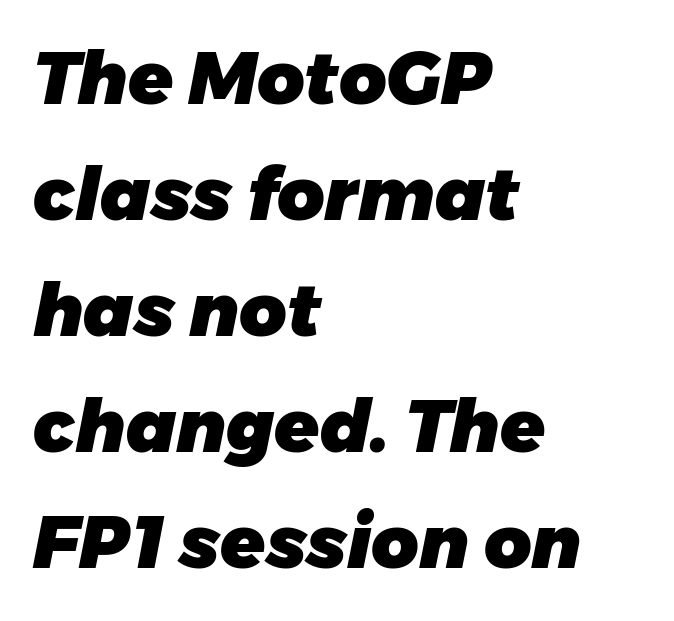
The image shows 73 px heavy type, italic (leaning right); set left-aligned, normal line spacing (1.59x), normal letter spacing, not underlined; low stroke contrast and a medium x-height.
